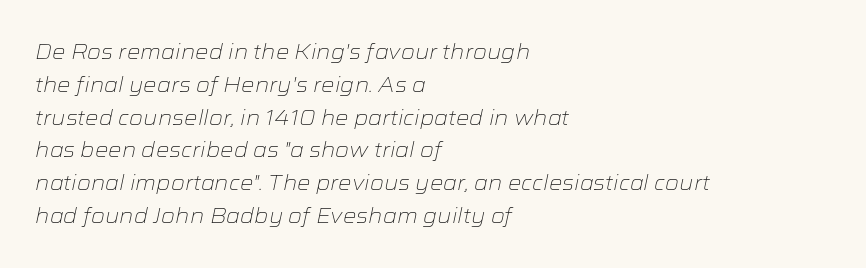
The image shows 21 px text type, italic (leaning right); set left-aligned, normal line spacing (1.56x), normal letter spacing, not underlined.
